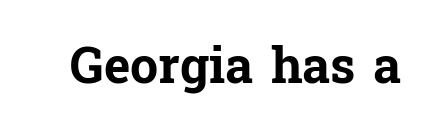
The image shows 50 px bold serif type, upright; set normal letter spacing, not underlined; low stroke contrast and a medium x-height.
